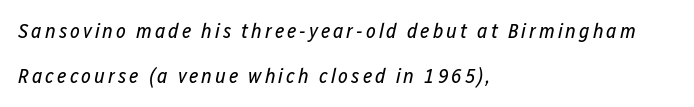
The image shows 21 px text type, italic (leaning right); set left-aligned, loose line spacing (2.13x), not underlined.
